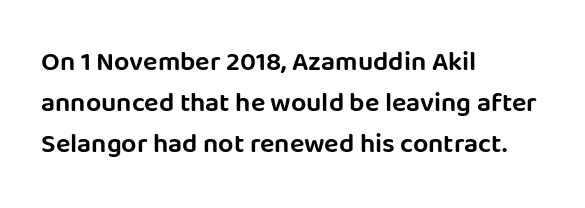
Q: Is the text italic (slanted)? A: No, it is upright.
Q: Is the text underlined? A: No.
Q: How is the paragraph aligned? A: Left-aligned.
Q: Is the spacing between letters normal or unusually wide? A: Normal.
Q: Is the spacing between lines tight, normal or loose? A: Normal.
